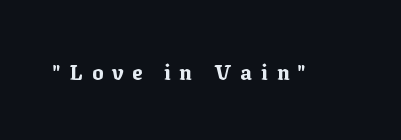
Q: Is the text bold? A: Yes.
Q: Is the text italic (slanted)? A: No, it is upright.
Q: Is the text underlined? A: No.
Q: Is the spacing between letters normal or unusually wide? A: Unusually wide.
